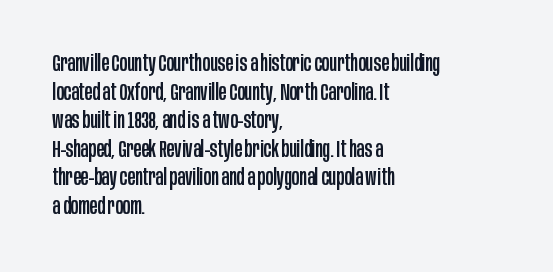
Each line starts at the same left margin while the right side varies. This sample uses plain, unmodified letter spacing. Only glyphs here, with clear space below each row. The letters stand upright; this is a roman face.
